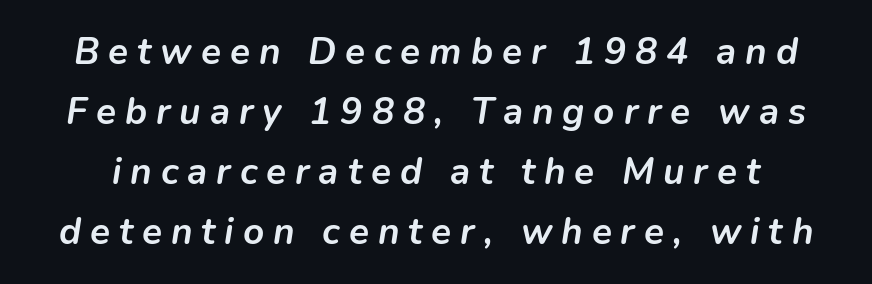
The image shows 37 px semibold type, italic (leaning right); set normal line spacing (1.62x), unusually wide letter spacing (+0.24 em), not underlined; low stroke contrast and a medium x-height.
